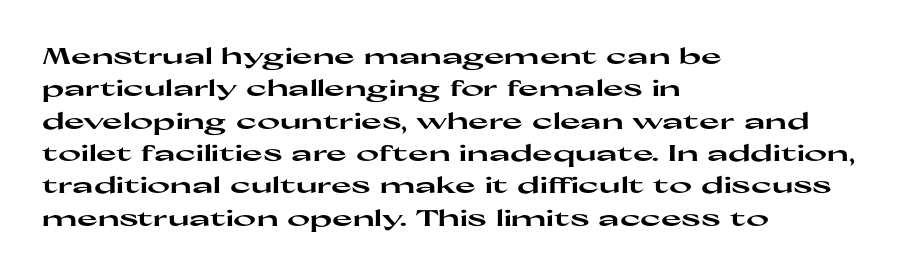
{"italic": "no", "bold": "yes", "underline": "no", "align": "left", "line_spacing": "normal", "line_spacing_ratio": 1.47, "letter_spacing": "normal", "letter_spacing_em": 0.0, "glyph_px": 22}
